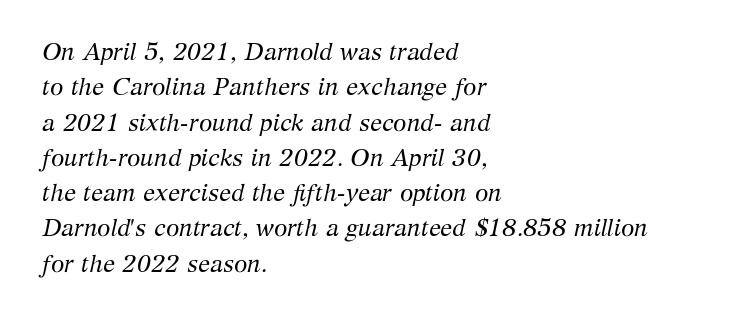
Q: Is the text bold? A: No.
Q: Is the text italic (slanted)? A: Yes, it leans right by about 12 degrees.
Q: Is the text underlined? A: No.
Q: How is the paragraph aligned? A: Left-aligned.
Q: Is the spacing between letters normal or unusually wide? A: Normal.
Q: Is the spacing between lines tight, normal or loose? A: Normal.
